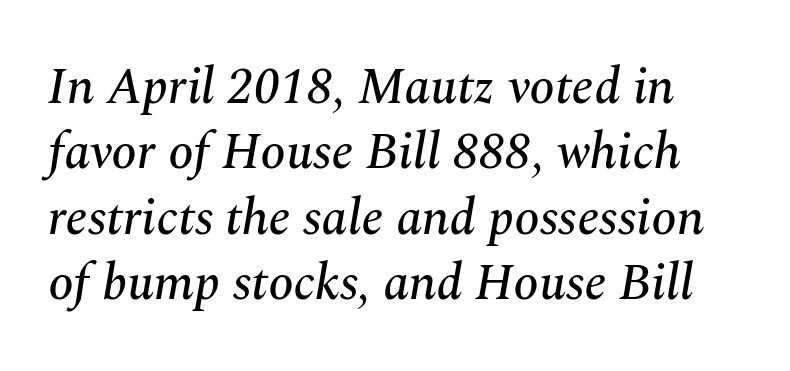
{"serif": "yes", "italic": "yes", "lean": "right", "slant_degrees": 10, "width": "normal", "stroke_contrast": "medium", "x_height": "medium", "monospaced": "no", "underline": "no", "line_spacing": "normal", "line_spacing_ratio": 1.28, "letter_spacing": "normal", "letter_spacing_em": 0.0, "glyph_px": 51}
